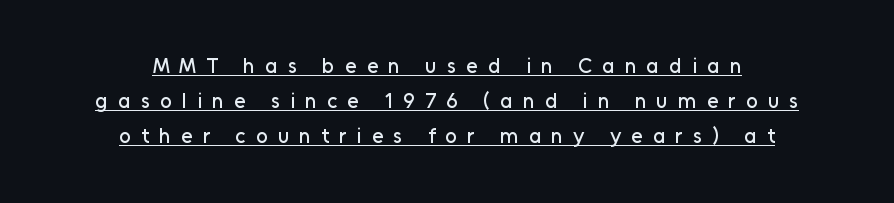
Is the letter spacing exaggerated? Yes — the characters are pushed far apart. Every stem runs plumb, perpendicular to the baseline. Where is the straight margin? There isn't one; the lines are centered. The line-height multiplier appears to be the usual default. The string is rendered with underlining switched on.
